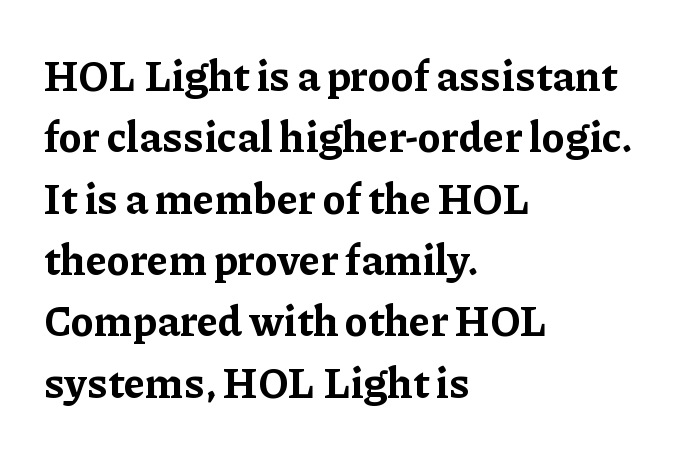
{"serif": "yes", "italic": "no", "bold": "yes", "weight": "bold", "width": "normal", "stroke_contrast": "low", "x_height": "medium", "monospaced": "no", "underline": "no", "align": "left", "line_spacing": "normal", "line_spacing_ratio": 1.46, "letter_spacing": "normal", "letter_spacing_em": 0.0, "glyph_px": 42}
